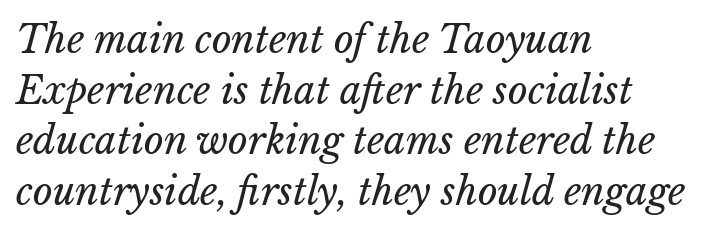
{"bold": "no", "weight": "regular", "width": "normal", "stroke_contrast": "low", "x_height": "medium", "monospaced": "no", "underline": "no", "align": "left", "line_spacing": "normal", "line_spacing_ratio": 1.33, "letter_spacing": "normal", "letter_spacing_em": 0.0, "glyph_px": 38}
